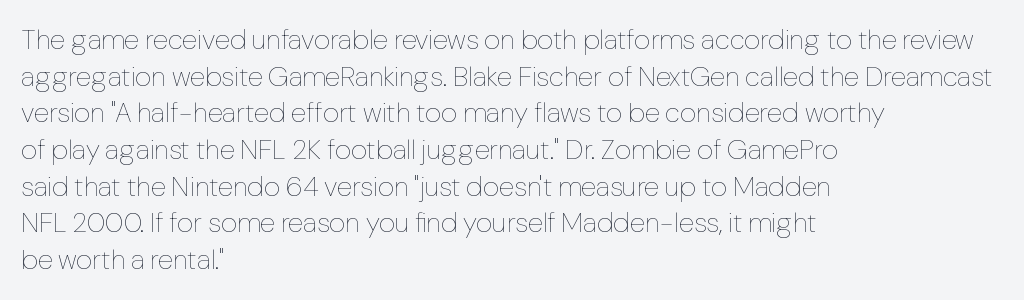
Q: Is the text bold? A: No.
Q: Is the text italic (slanted)? A: No, it is upright.
Q: Is the text underlined? A: No.
Q: How is the paragraph aligned? A: Left-aligned.
Q: Is the spacing between letters normal or unusually wide? A: Normal.
Q: Is the spacing between lines tight, normal or loose? A: Normal.
Q: Width (condensed, normal, or wide)? A: Normal.
Q: Stroke contrast? A: Low.
Q: x-height? A: Medium.
Q: Monospaced? A: No.
